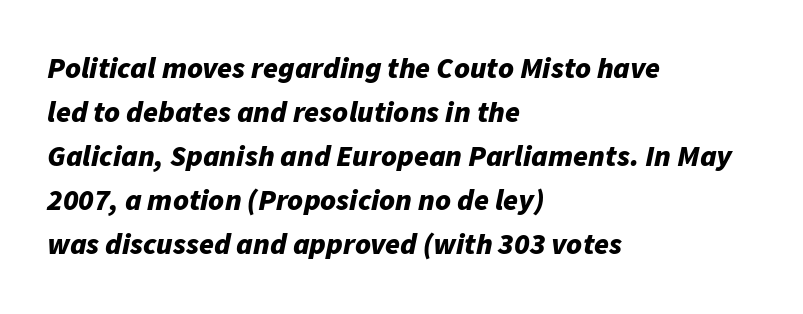
Q: Is the text bold? A: Yes.
Q: Is the text italic (slanted)? A: Yes, it leans right by about 11 degrees.
Q: Is the text underlined? A: No.
Q: How is the paragraph aligned? A: Left-aligned.
Q: Is the spacing between letters normal or unusually wide? A: Normal.
Q: Is the spacing between lines tight, normal or loose? A: Normal.
Q: Width (condensed, normal, or wide)? A: Normal.
Q: Stroke contrast? A: Low.
Q: x-height? A: Medium.
Q: Monospaced? A: No.
